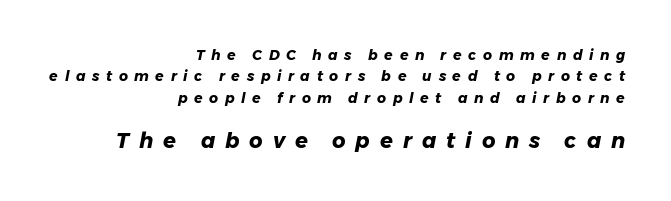
The image shows 21 px bold type, italic (leaning right); set right-aligned, normal line spacing (1.53x), unusually wide letter spacing (+0.47 em), not underlined; the second (bottom) block is 1.5x larger.
